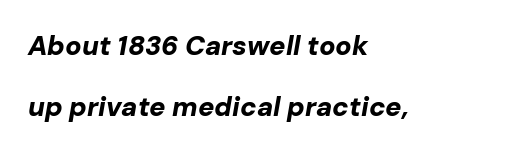
You'd pick this weight for a headline — it's a proper bold. Is the type slanted? Yes — the strokes lean at a clear angle. This rendering features lettering with no underline. Standard letterfit; no display-style spreading of the glyphs.
